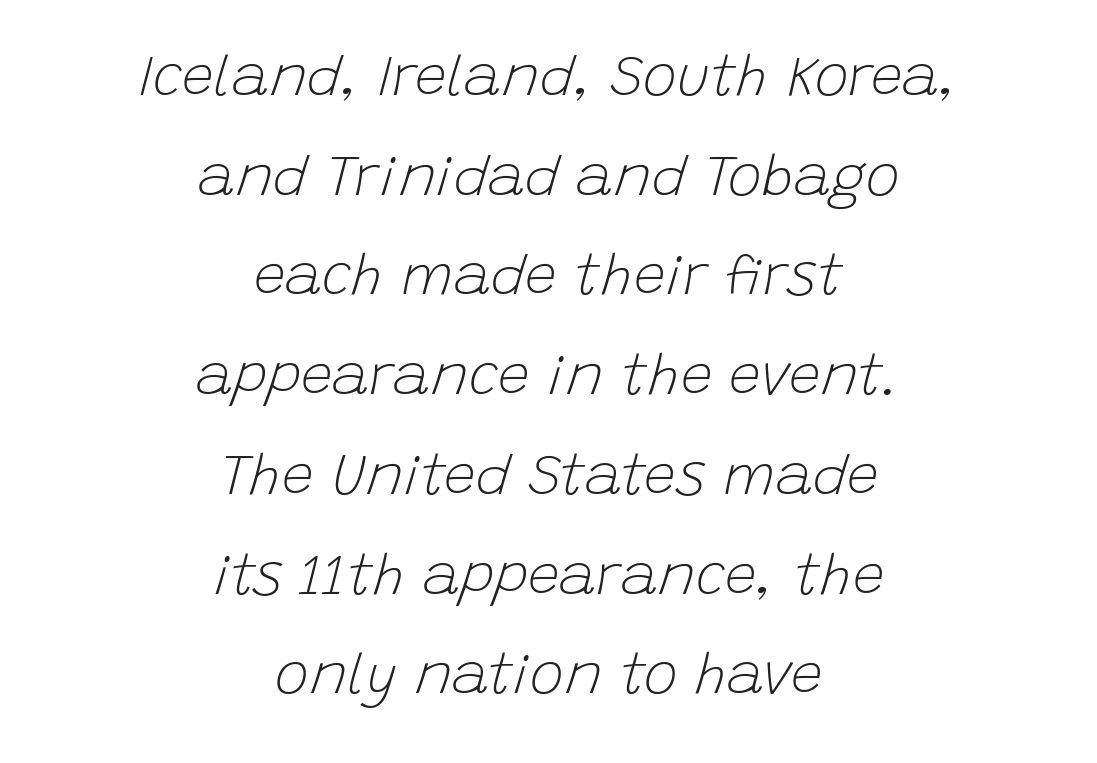
Q: Is the text bold? A: No.
Q: Is the text italic (slanted)? A: Yes, it leans right by about 15 degrees.
Q: Is the text underlined? A: No.
Q: How is the paragraph aligned? A: Centered.
Q: Is the spacing between letters normal or unusually wide? A: Normal.
Q: Width (condensed, normal, or wide)? A: Normal.
Q: Stroke contrast? A: Low.
Q: x-height? A: Large.
Q: Monospaced? A: No.
